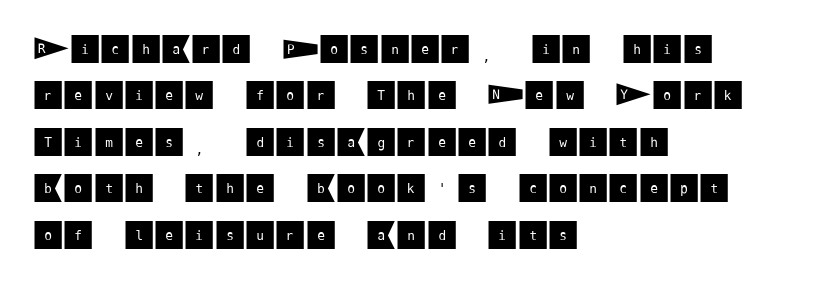
Nothing unusual about the tracking: characters are spaced as the font intends. Type style note: lacks serifs. If you drew a ruler down the left edge, every line would touch it. Summary of vertical rhythm: regular, with standard interline spacing. Lines of text with bare space underneath.
